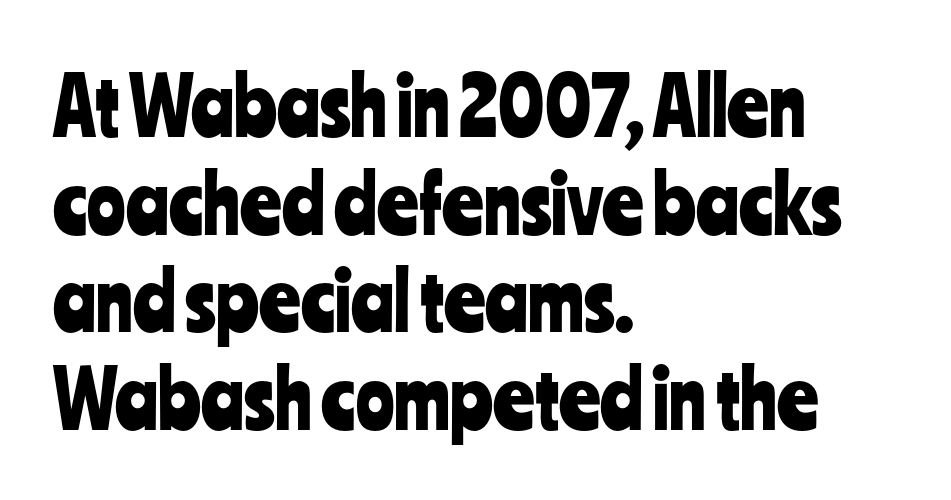
{"serif": "no", "italic": "no", "width": "condensed", "stroke_contrast": "low", "x_height": "medium", "monospaced": "no", "underline": "no", "align": "left", "line_spacing_ratio": 1.22, "letter_spacing": "normal", "letter_spacing_em": 0.0, "glyph_px": 80}
